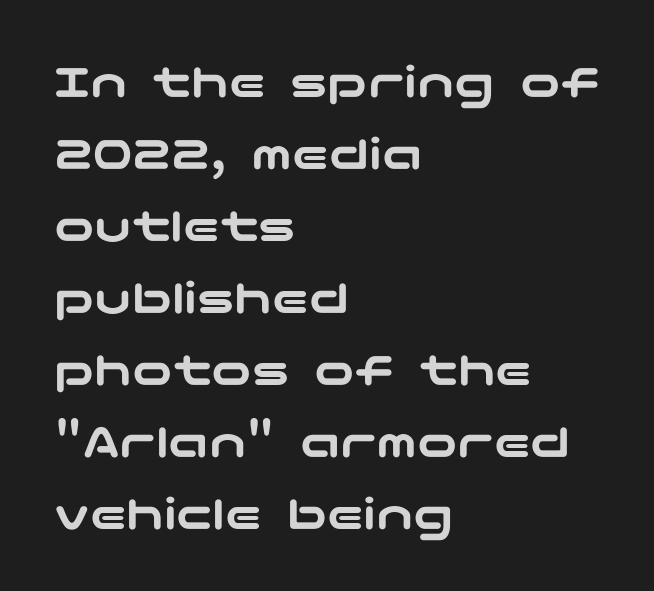
{"serif": "no", "italic": "no", "width": "wide", "stroke_contrast": "low", "x_height": "medium", "underline": "no", "align": "left", "line_spacing": "normal", "line_spacing_ratio": 1.44, "letter_spacing": "normal", "letter_spacing_em": 0.0, "glyph_px": 50}
